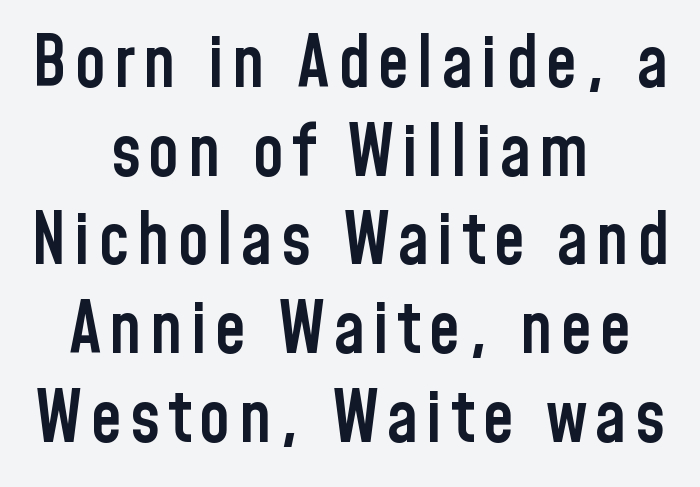
Q: Is the text bold? A: Semi-bold.
Q: Is the text italic (slanted)? A: No, it is upright.
Q: Is the typeface a serif or a sans-serif typeface? A: Sans-serif.
Q: Is the text underlined? A: No.
Q: How is the paragraph aligned? A: Centered.
Q: Is the spacing between lines tight, normal or loose? A: Normal.
Q: Width (condensed, normal, or wide)? A: Condensed.
Q: Stroke contrast? A: Low.
Q: x-height? A: Medium.
Q: Monospaced? A: No.
